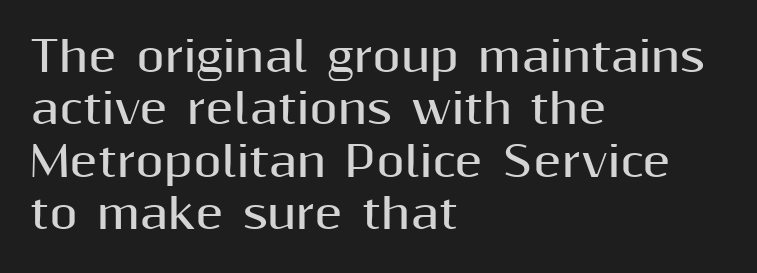
Q: Is the text bold? A: Yes.
Q: Is the text italic (slanted)? A: No, it is upright.
Q: Is the typeface a serif or a sans-serif typeface? A: Sans-serif.
Q: Is the text underlined? A: No.
Q: How is the paragraph aligned? A: Left-aligned.
Q: Is the spacing between letters normal or unusually wide? A: Normal.
Q: Is the spacing between lines tight, normal or loose? A: Normal.
Q: Width (condensed, normal, or wide)? A: Normal.
Q: Stroke contrast? A: Medium.
Q: x-height? A: Medium.
Q: Monospaced? A: No.
